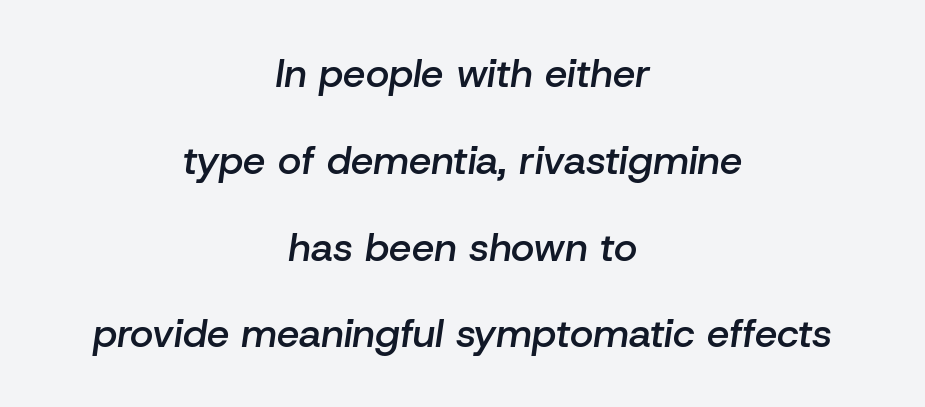
{"italic": "yes", "lean": "right", "slant_degrees": 8, "bold": "semi", "weight": "semibold", "width": "normal", "stroke_contrast": "low", "x_height": "medium", "monospaced": "no", "underline": "no", "align": "center", "line_spacing": "loose", "line_spacing_ratio": 2.17, "letter_spacing": "normal", "letter_spacing_em": 0.0, "glyph_px": 40}
